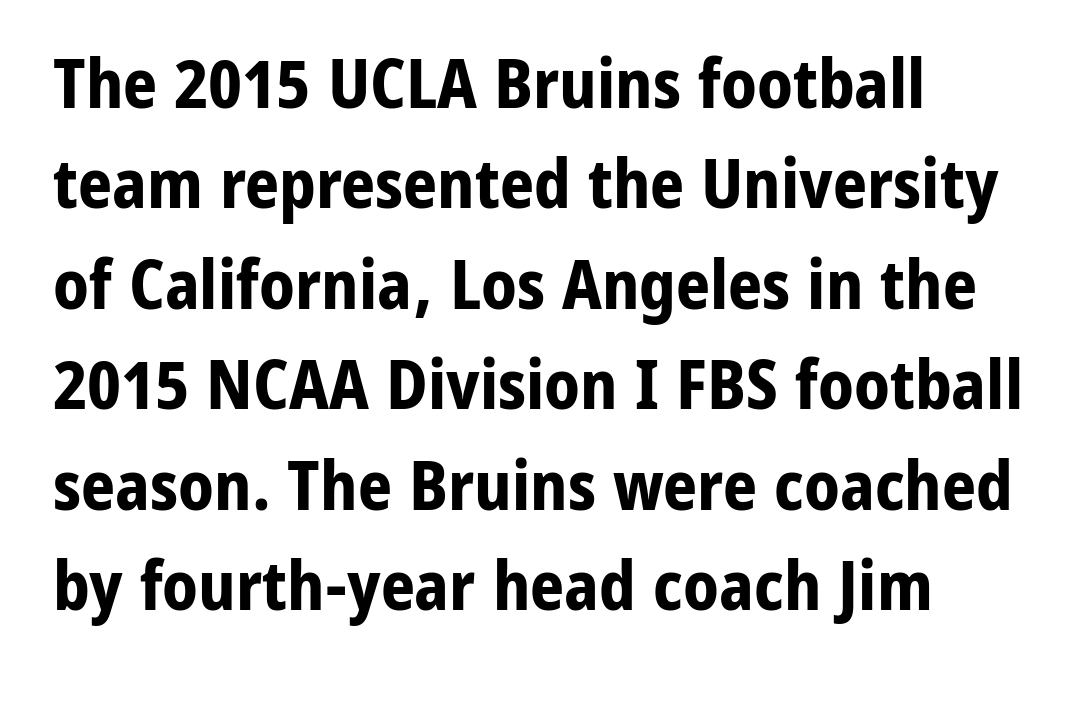
The image shows 67 px bold sans-serif type, upright; set left-aligned, normal line spacing (1.5x), normal letter spacing, not underlined; low stroke contrast and a medium x-height.
